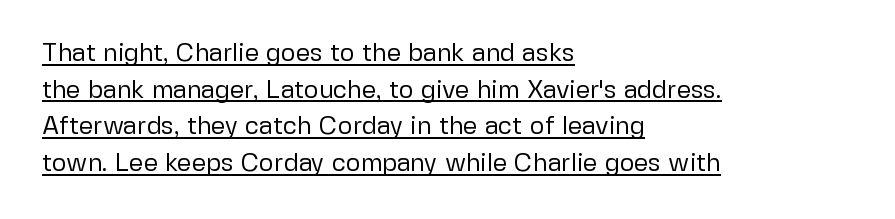
The image shows 25 px text type, upright; set left-aligned, normal line spacing (1.47x), normal letter spacing, underlined.
